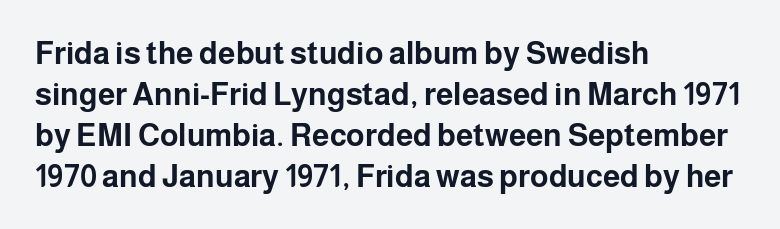
Q: Is the text bold? A: Yes.
Q: Is the text italic (slanted)? A: No, it is upright.
Q: Is the typeface a serif or a sans-serif typeface? A: Sans-serif.
Q: Is the text underlined? A: No.
Q: How is the paragraph aligned? A: Left-aligned.
Q: Is the spacing between letters normal or unusually wide? A: Normal.
Q: Is the spacing between lines tight, normal or loose? A: Normal.
Q: Width (condensed, normal, or wide)? A: Normal.
Q: Stroke contrast? A: Low.
Q: x-height? A: Medium.
Q: Monospaced? A: No.
